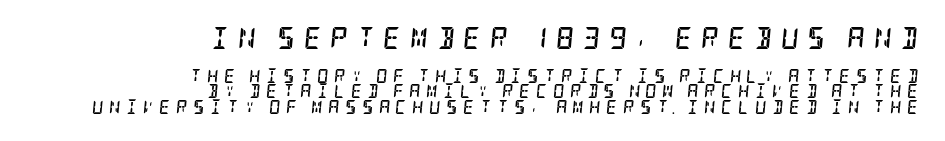
Q: Is the text bold? A: Yes.
Q: Is the text italic (slanted)? A: Yes, it leans right by about 5 degrees.
Q: Is the text underlined? A: No.
Q: How is the paragraph aligned? A: Right-aligned.
Q: Is the spacing between letters normal or unusually wide? A: Unusually wide.
Q: Is the spacing between lines tight, normal or loose? A: Tight.
Q: Which block of text is set in a larger size, the first (top) or the second (bottom)? A: The first (top) one.
